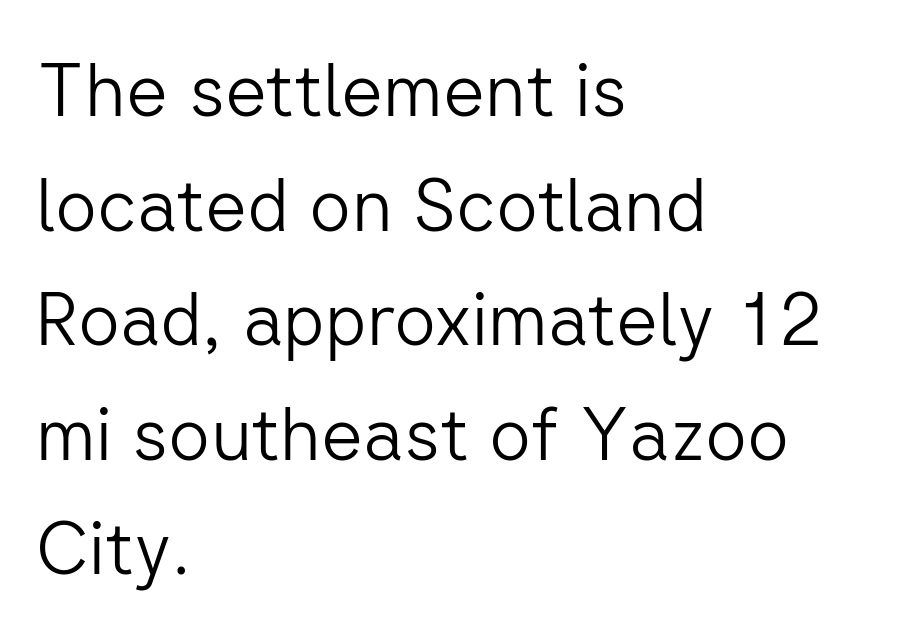
Q: Is the text bold? A: No.
Q: Is the text italic (slanted)? A: No, it is upright.
Q: Is the typeface a serif or a sans-serif typeface? A: Sans-serif.
Q: Is the text underlined? A: No.
Q: How is the paragraph aligned? A: Left-aligned.
Q: Is the spacing between letters normal or unusually wide? A: Normal.
Q: Is the spacing between lines tight, normal or loose? A: Normal.
Q: Width (condensed, normal, or wide)? A: Normal.
Q: Stroke contrast? A: Low.
Q: x-height? A: Medium.
Q: Monospaced? A: No.
